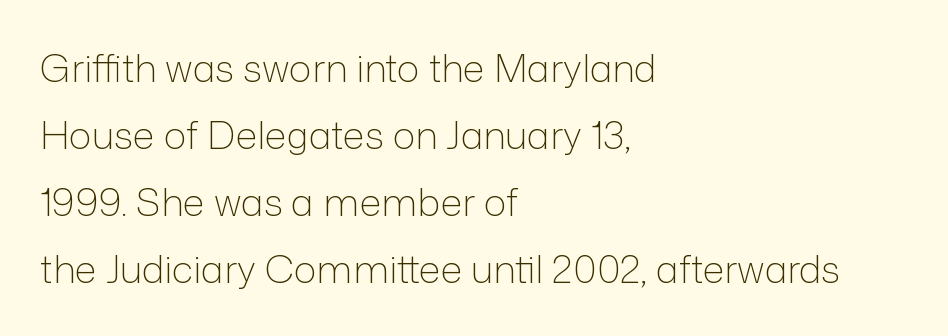
The image shows 38 px light sans-serif type, upright; set left-aligned, line spacing 1.76x, normal letter spacing, not underlined; low stroke contrast and a medium x-height.
